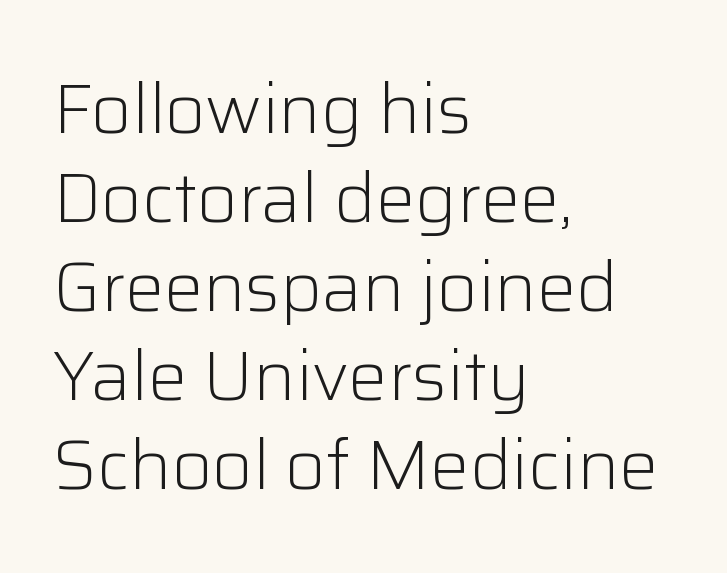
Each row of text sits above clean, open space. Is this a sans? Yes — the strokes have no serifs. Casual observation: everything's shoved over to the left. Looks like regular typesetting: each glyph gets only the width it needs. Notice how descenders clear the ascenders below comfortably — that's standard leading.
